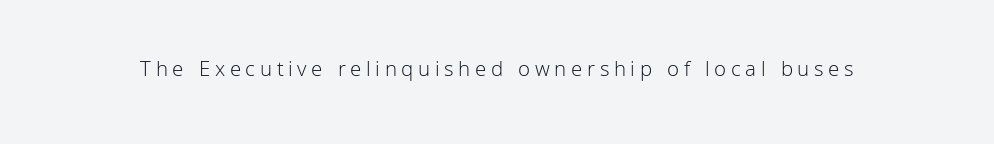
{"italic": "no", "bold": "no", "underline": "no", "letter_spacing": "wide", "letter_spacing_em": 0.21, "glyph_px": 22}
